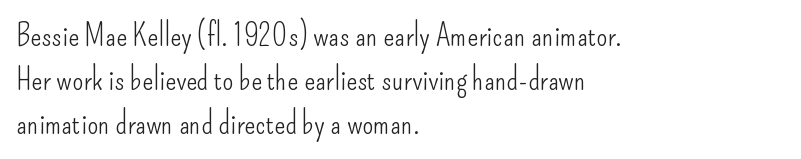
Q: Is the text bold? A: No.
Q: Is the text italic (slanted)? A: No, it is upright.
Q: Is the typeface a serif or a sans-serif typeface? A: Sans-serif.
Q: Is the text underlined? A: No.
Q: How is the paragraph aligned? A: Left-aligned.
Q: Is the spacing between letters normal or unusually wide? A: Normal.
Q: Is the spacing between lines tight, normal or loose? A: Normal.
Q: Width (condensed, normal, or wide)? A: Condensed.
Q: Stroke contrast? A: Low.
Q: x-height? A: Small.
Q: Monospaced? A: No.
